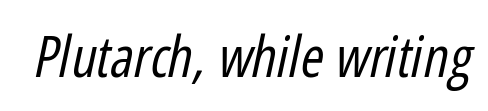
Note the varied advance widths — an 'i' is clearly narrower than an 'm'. If you drew a line through each stem, it would be angled. The characters are drawn with everyday or finer stroke widths. No extra tracking has been applied to these lines.
